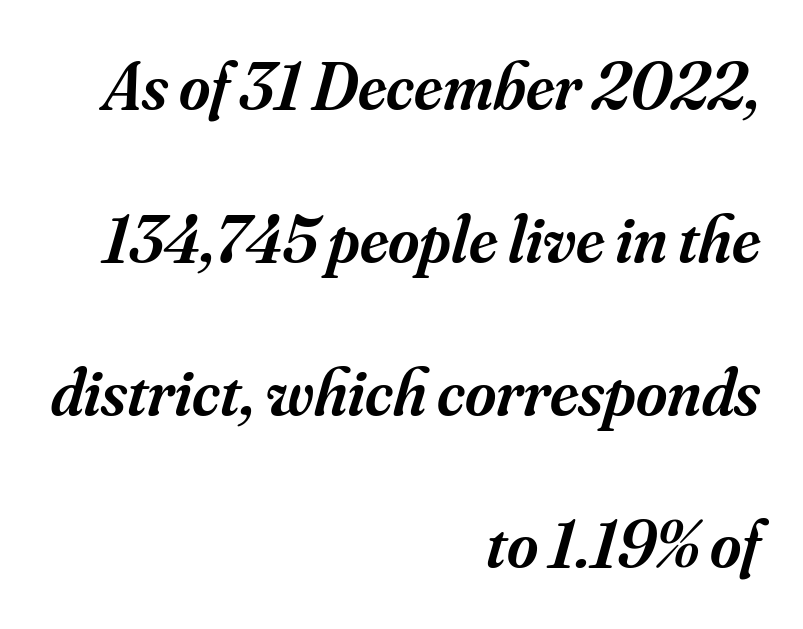
The image shows 67 px semibold serif type, italic (leaning right); set right-aligned, loose line spacing (2.28x), normal letter spacing, not underlined; medium stroke contrast and a small x-height.
